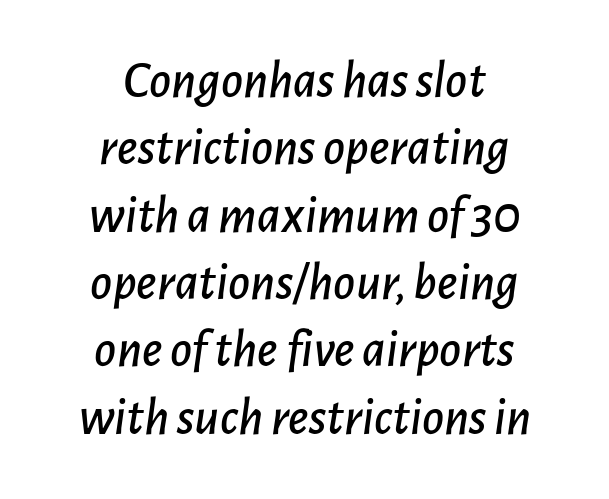
Q: Is the text italic (slanted)? A: Yes, it leans right by about 7 degrees.
Q: Is the text underlined? A: No.
Q: How is the paragraph aligned? A: Centered.
Q: Is the spacing between letters normal or unusually wide? A: Normal.
Q: Is the spacing between lines tight, normal or loose? A: Normal.
Q: Width (condensed, normal, or wide)? A: Normal.
Q: Stroke contrast? A: Low.
Q: x-height? A: Medium.
Q: Monospaced? A: No.
